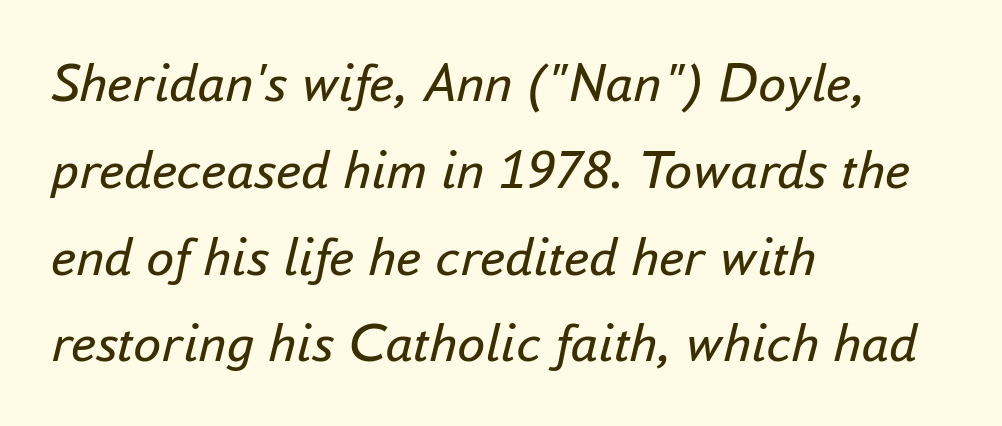
{"italic": "yes", "lean": "right", "slant_degrees": 16, "bold": "no", "weight": "regular", "width": "normal", "stroke_contrast": "low", "x_height": "small", "monospaced": "no", "underline": "no", "align": "left", "line_spacing": "normal", "line_spacing_ratio": 1.55, "letter_spacing": "normal", "letter_spacing_em": 0.0, "glyph_px": 56}
